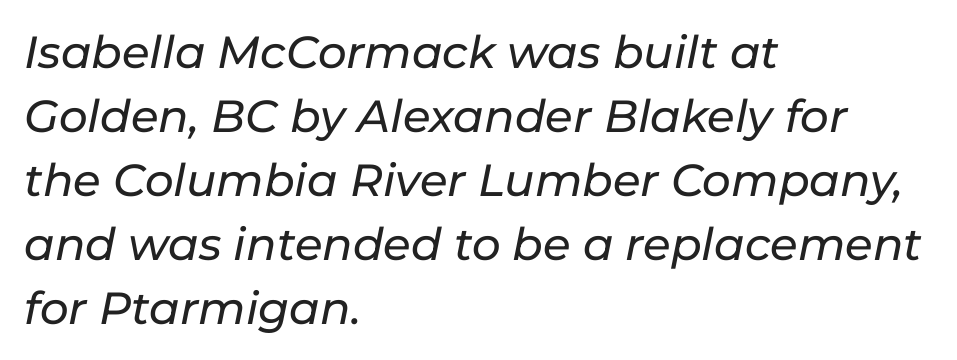
The text carries the slant typical of an italic or oblique font. Horizontal alignment here is leftward, the default for most running prose. Nothing unusual about the tracking: characters are spaced as the font intends. Is this a fixed-width face? No — the glyphs have proportional, varying widths. Rows of type keep a routine distance in the vertical direction.
